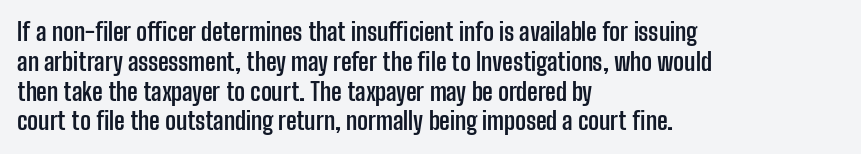
Q: Is the text bold? A: Yes.
Q: Is the text italic (slanted)? A: No, it is upright.
Q: Is the text underlined? A: No.
Q: How is the paragraph aligned? A: Left-aligned.
Q: Is the spacing between letters normal or unusually wide? A: Normal.
